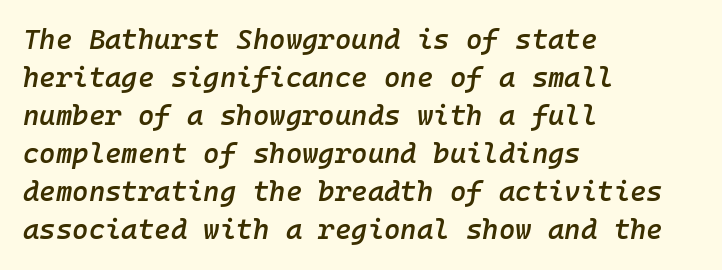
Q: Is the text bold? A: Semi-bold.
Q: Is the text italic (slanted)? A: Yes, it leans right by about 10 degrees.
Q: Is the text underlined? A: No.
Q: How is the paragraph aligned? A: Left-aligned.
Q: Is the spacing between letters normal or unusually wide? A: Normal.
Q: Is the spacing between lines tight, normal or loose? A: Normal.
Q: Width (condensed, normal, or wide)? A: Normal.
Q: Stroke contrast? A: Low.
Q: x-height? A: Medium.
Q: Monospaced? A: Yes.
